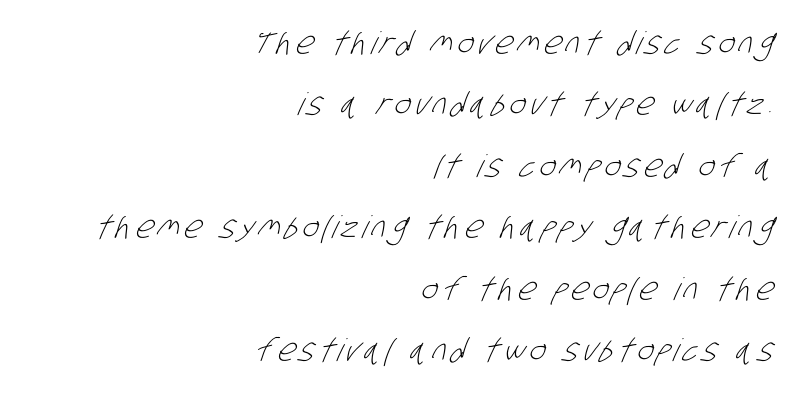
Q: Is the text bold? A: No.
Q: Is the typeface a serif or a sans-serif typeface? A: Sans-serif.
Q: Is the text underlined? A: No.
Q: How is the paragraph aligned? A: Right-aligned.
Q: Is the spacing between lines tight, normal or loose? A: Loose.
Q: Width (condensed, normal, or wide)? A: Condensed.
Q: Stroke contrast? A: Low.
Q: x-height? A: Large.
Q: Monospaced? A: No.
